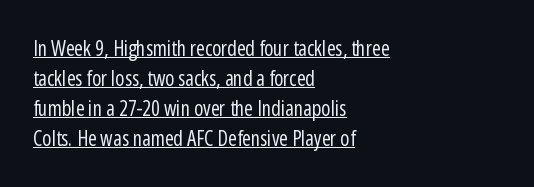
{"italic": "no", "bold": "no", "underline": "yes", "align": "left", "line_spacing": "normal", "line_spacing_ratio": 1.43, "letter_spacing": "normal", "letter_spacing_em": 0.0, "glyph_px": 21}
